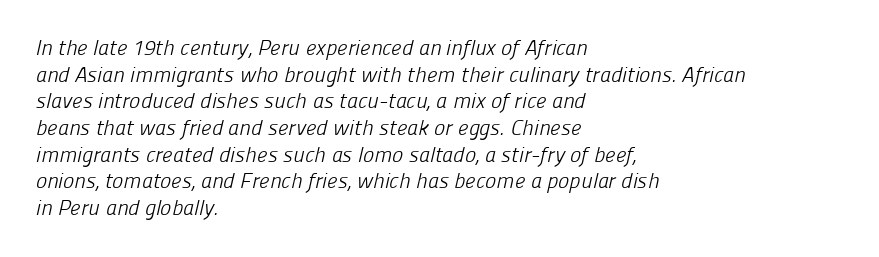
These lines are set flush left with a ragged right edge. How are the letters spaced? Ordinarily, with no added tracking. Each stroke keeps to a modest, everyday thickness or less. The line-height multiplier appears to be the usual default. Descender tails drop into unmarked territory.
